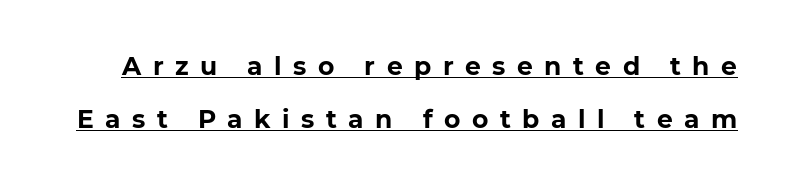
Q: Is the text bold? A: Yes.
Q: Is the text italic (slanted)? A: No, it is upright.
Q: Is the text underlined? A: Yes.
Q: Is the spacing between letters normal or unusually wide? A: Unusually wide.
Q: Is the spacing between lines tight, normal or loose? A: Loose.
